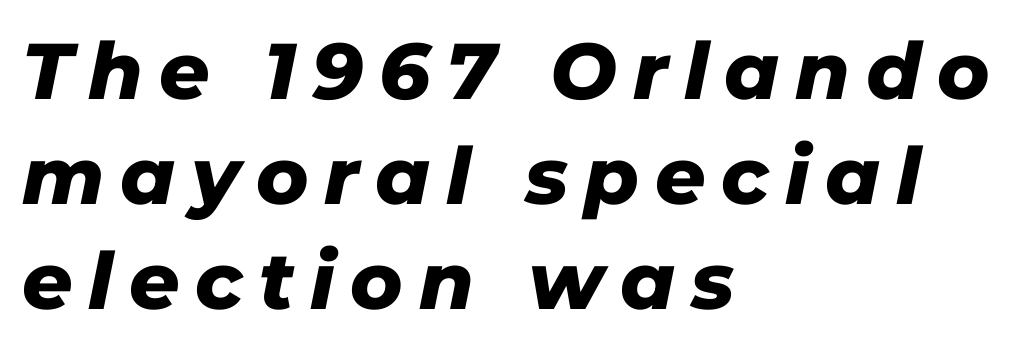
The baseline area is clear. The typesetting leans heavy: a genuine bold. The type is letterspaced generously, with wide tracking. The compositor pushed each line to the left boundary.
